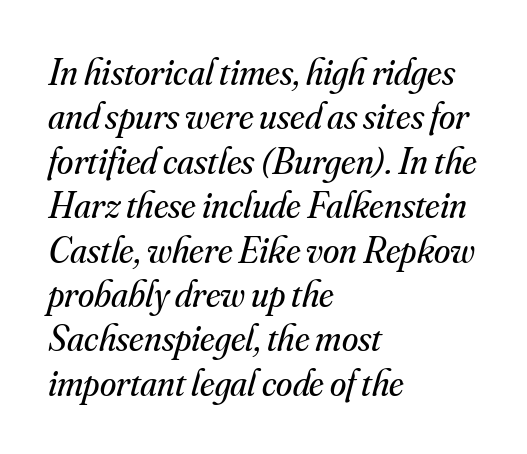
{"serif": "yes", "italic": "yes", "lean": "right", "slant_degrees": 16, "bold": "no", "weight": "regular", "width": "normal", "stroke_contrast": "medium", "x_height": "small", "monospaced": "no", "underline": "no", "align": "left", "line_spacing_ratio": 1.2, "letter_spacing": "normal", "letter_spacing_em": 0.0, "glyph_px": 37}
